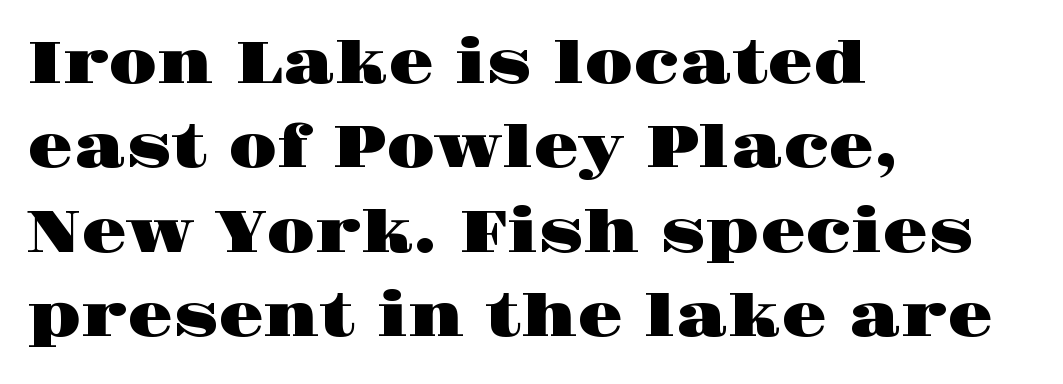
The image shows 59 px wide serif type, upright; set left-aligned, normal line spacing (1.43x), normal letter spacing, not underlined; high stroke contrast and a large x-height.
